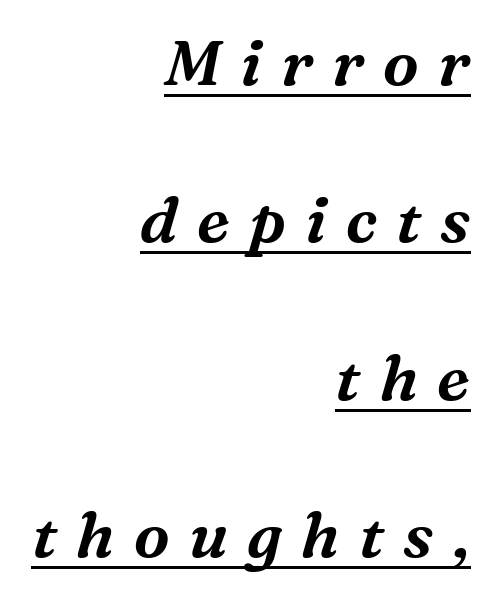
{"serif": "yes", "italic": "yes", "lean": "right", "slant_degrees": 16, "width": "normal", "stroke_contrast": "medium", "x_height": "medium", "monospaced": "no", "underline": "yes", "align": "right", "line_spacing": "loose", "line_spacing_ratio": 2.46, "letter_spacing": "wide", "letter_spacing_em": 0.3, "glyph_px": 64}
